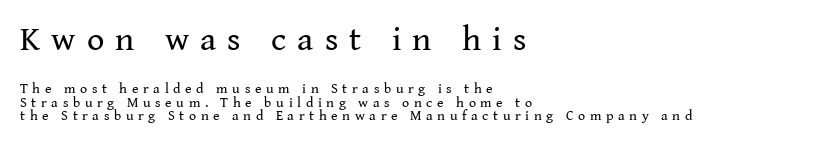
Leading is clearly below the norm, producing a dense column. Proportional: the letters do not fall into vertical columns. Horizontal alignment here is leftward, the default for most running prose. The designer gave the opening block more size than the closing block. Tall strokes in this sample are plumb rather than angled.
